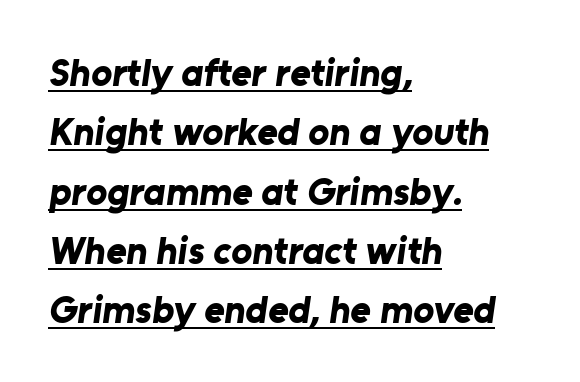
{"serif": "no", "bold": "yes", "weight": "bold", "width": "normal", "stroke_contrast": "low", "x_height": "medium", "monospaced": "no", "underline": "yes", "align": "left", "line_spacing": "normal", "line_spacing_ratio": 1.52, "letter_spacing": "normal", "letter_spacing_em": 0.0, "glyph_px": 39}
